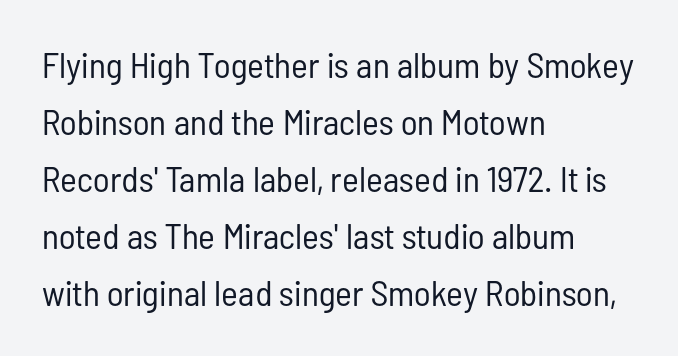
Students, observe: this is what conventionally led text looks like. Notice how the stems are strictly vertical — no italics here. A classic flush-left, rag-right setting is used for this passage. Unbolded letterforms with no extra heft.
